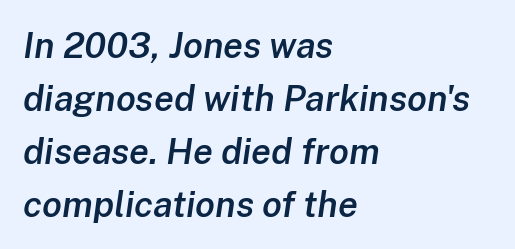
Q: Is the text bold? A: Semi-bold.
Q: Is the text italic (slanted)? A: Yes, it leans right by about 8 degrees.
Q: Is the text underlined? A: No.
Q: How is the paragraph aligned? A: Left-aligned.
Q: Is the spacing between letters normal or unusually wide? A: Normal.
Q: Is the spacing between lines tight, normal or loose? A: Normal.
Q: Width (condensed, normal, or wide)? A: Normal.
Q: Stroke contrast? A: Low.
Q: x-height? A: Medium.
Q: Monospaced? A: No.
